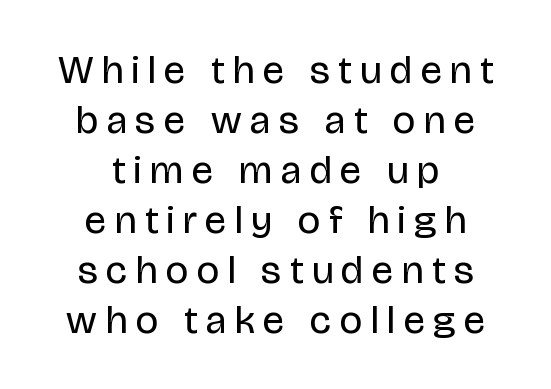
The image shows 40 px regular-weight, condensed sans-serif type, upright; set centered, normal line spacing (1.25x), unusually wide letter spacing (+0.22 em), not underlined; low stroke contrast and a large x-height.
